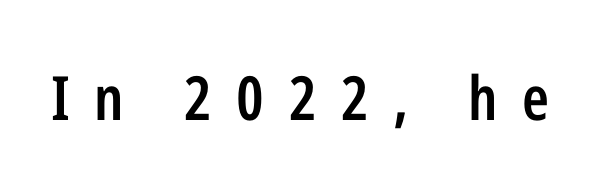
{"serif": "no", "italic": "no", "bold": "semi", "weight": "semibold", "width": "condensed", "stroke_contrast": "low", "x_height": "medium", "monospaced": "no", "underline": "no", "letter_spacing": "wide", "letter_spacing_em": 0.4, "glyph_px": 61}
